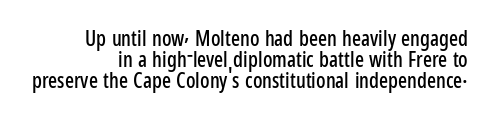
Q: Is the text italic (slanted)? A: No, it is upright.
Q: Is the text underlined? A: No.
Q: Is the spacing between letters normal or unusually wide? A: Normal.
Q: Is the spacing between lines tight, normal or loose? A: Tight.
